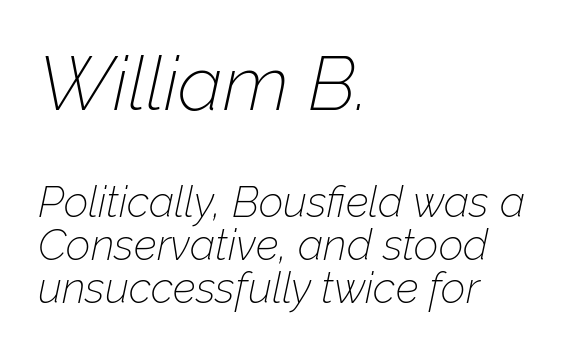
The image shows 76 px thin type, italic (leaning right); set left-aligned, tight line spacing (1.01x), normal letter spacing, not underlined; the first (top) block is 1.77x larger; low stroke contrast and a medium x-height.
